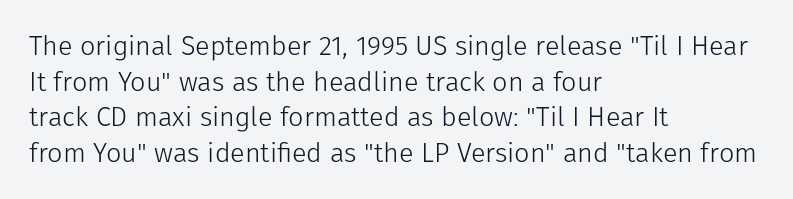
Q: Is the text bold? A: No.
Q: Is the text italic (slanted)? A: No, it is upright.
Q: Is the text underlined? A: No.
Q: How is the paragraph aligned? A: Left-aligned.
Q: Is the spacing between letters normal or unusually wide? A: Normal.
Q: Is the spacing between lines tight, normal or loose? A: Normal.
